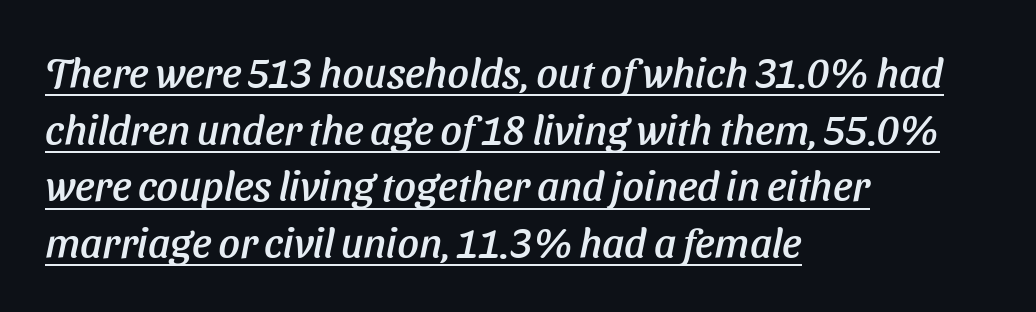
The image shows 42 px text type; set left-aligned, normal line spacing (1.35x), normal letter spacing, underlined; low stroke contrast and a medium x-height.
